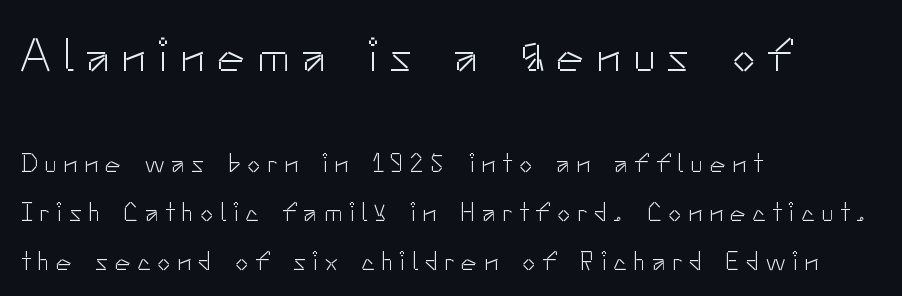
{"serif": "no", "italic": "no", "bold": "no", "weight": "light", "width": "normal", "stroke_contrast": "low", "x_height": "small", "monospaced": "no", "underline": "no", "align": "left", "line_spacing_ratio": 1.88, "letter_spacing": "wide", "letter_spacing_em": 0.26, "larger_block": "first", "size_ratio": 1.77, "glyph_px": 46}
